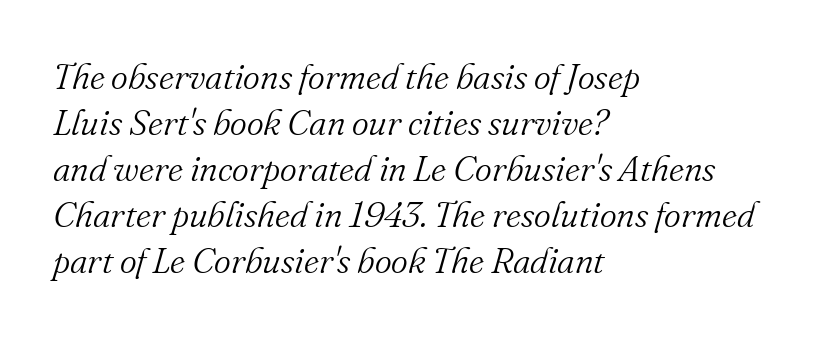
Rows of type keep a routine distance in the vertical direction. Is the letter spacing exaggerated? No — it looks like the ordinary default. The letters carry serifs — small finishing strokes at the ends of their stems. Reading down the block, your eye returns to a fixed left position each line. The face used here has a pronounced slope to its letters. Heaviness? Minimal to ordinary, like unemphasized prose.
